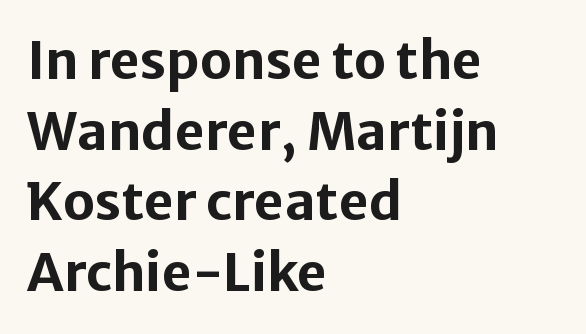
The image shows 52 px bold sans-serif type, upright; set left-aligned, normal line spacing (1.36x), normal letter spacing, not underlined; low stroke contrast and a medium x-height.
